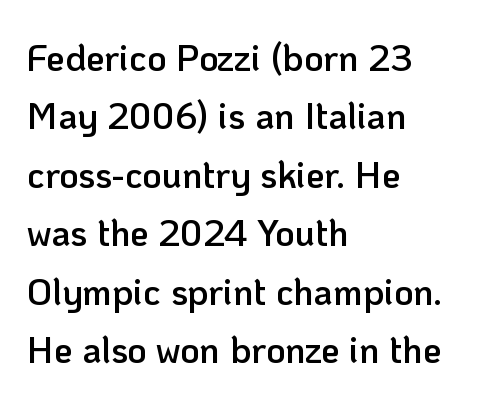
The image shows 37 px semibold sans-serif type, upright; set left-aligned, normal line spacing (1.58x), normal letter spacing, not underlined; low stroke contrast and a medium x-height.
